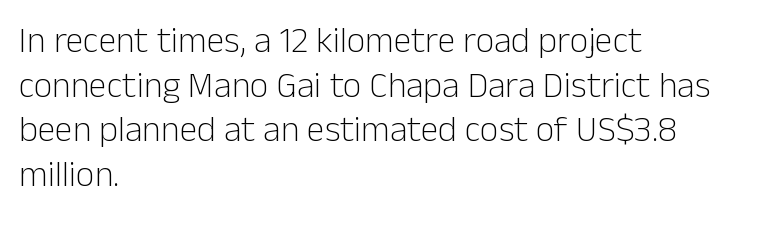
{"serif": "no", "italic": "no", "bold": "no", "weight": "light", "width": "normal", "stroke_contrast": "low", "x_height": "medium", "monospaced": "no", "underline": "no", "align": "left", "line_spacing_ratio": 1.24, "letter_spacing": "normal", "letter_spacing_em": 0.0, "glyph_px": 36}
